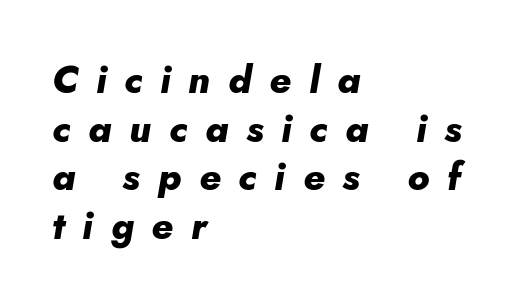
Summary of vertical rhythm: regular, with standard interline spacing. A clean baseline with only descenders dipping below it. Horizontal alignment here is leftward, the default for most running prose. These lines are rendered in a variable-pitch font. The letters are spread apart with noticeably loose tracking. Compared with ordinary roman type, these characters are visibly tilted.
